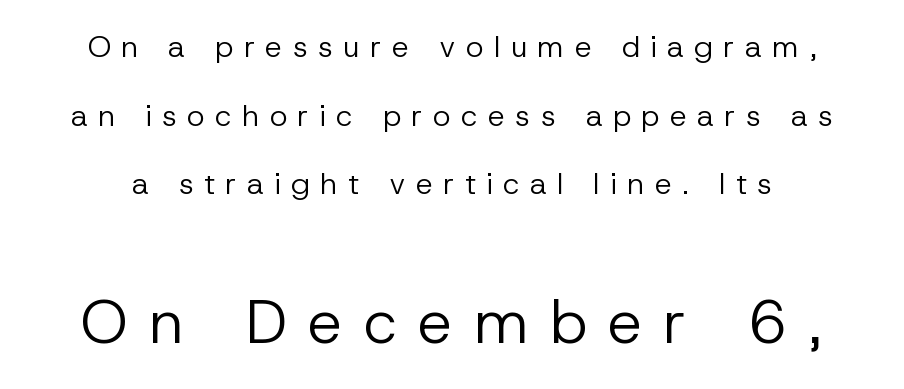
{"serif": "no", "italic": "no", "bold": "no", "weight": "regular", "width": "normal", "stroke_contrast": "low", "x_height": "medium", "monospaced": "no", "underline": "no", "line_spacing": "loose", "line_spacing_ratio": 2.29, "letter_spacing": "wide", "letter_spacing_em": 0.35, "larger_block": "second", "size_ratio": 2.03, "glyph_px": 61}
